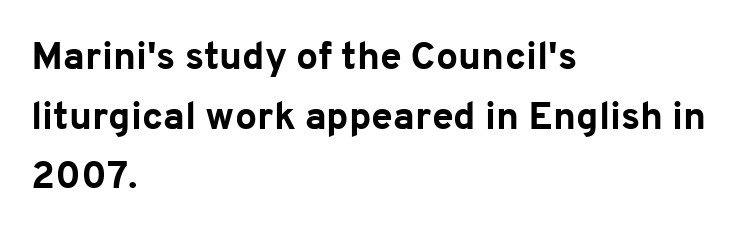
Leftover space on each line is placed entirely after the last word. Think of a printed novel: that variable character pitch is what you see here. Rule under the text: the space is simply empty. Serif or sans? Sans — the stroke terminals are bare. Short note: letters normally spaced.
